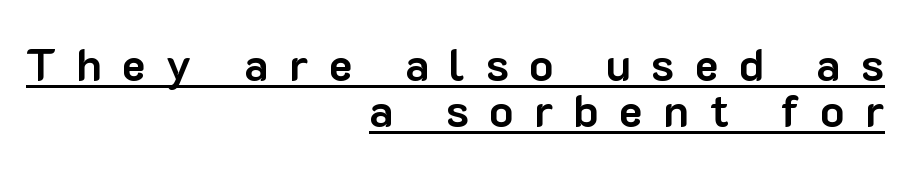
The image shows 45 px bold sans-serif type, upright; set right-aligned, tight line spacing (1.02x), unusually wide letter spacing (+0.45 em), underlined; low stroke contrast and a medium x-height.
